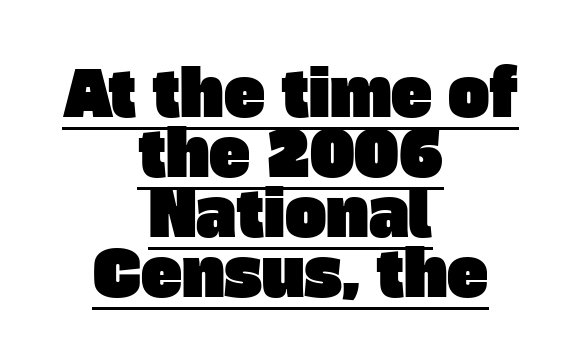
Q: Is the typeface a serif or a sans-serif typeface? A: Sans-serif.
Q: Is the text underlined? A: Yes.
Q: How is the paragraph aligned? A: Centered.
Q: Is the spacing between letters normal or unusually wide? A: Normal.
Q: Is the spacing between lines tight, normal or loose? A: Tight.
Q: Width (condensed, normal, or wide)? A: Normal.
Q: Stroke contrast? A: Low.
Q: x-height? A: Large.
Q: Monospaced? A: No.
